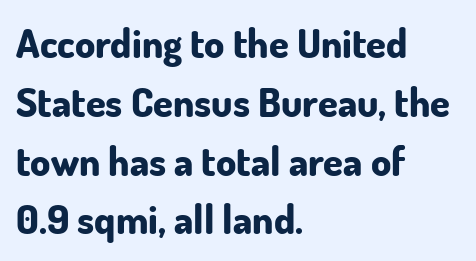
Q: Is the text bold? A: Yes.
Q: Is the text italic (slanted)? A: No, it is upright.
Q: Is the typeface a serif or a sans-serif typeface? A: Sans-serif.
Q: Is the text underlined? A: No.
Q: How is the paragraph aligned? A: Left-aligned.
Q: Is the spacing between letters normal or unusually wide? A: Normal.
Q: Is the spacing between lines tight, normal or loose? A: Normal.
Q: Width (condensed, normal, or wide)? A: Normal.
Q: Stroke contrast? A: Low.
Q: x-height? A: Small.
Q: Monospaced? A: No.
